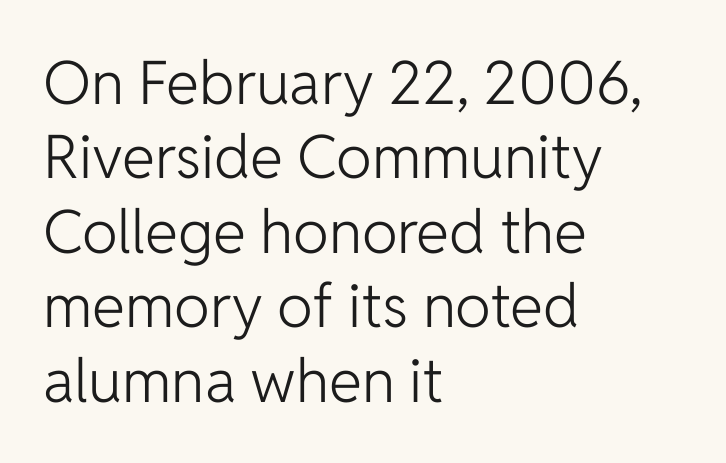
{"serif": "no", "italic": "no", "bold": "no", "weight": "light", "width": "normal", "stroke_contrast": "low", "x_height": "medium", "monospaced": "no", "underline": "no", "align": "left", "line_spacing_ratio": 1.24, "letter_spacing": "normal", "letter_spacing_em": 0.0, "glyph_px": 60}
